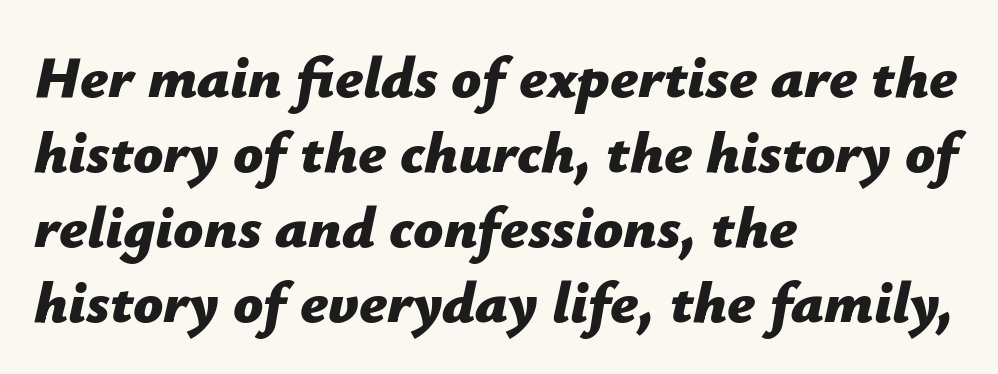
The image shows 59 px bold type, italic (leaning right); set left-aligned, normal line spacing (1.27x), normal letter spacing, not underlined; low stroke contrast and a medium x-height.
